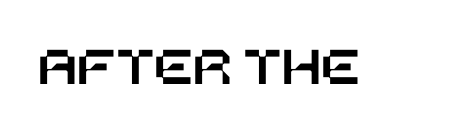
The typography opts for an upright posture over an oblique one. How are the letters spaced? Ordinarily, with no added tracking. Honestly, there is no underline to notice here at all.
